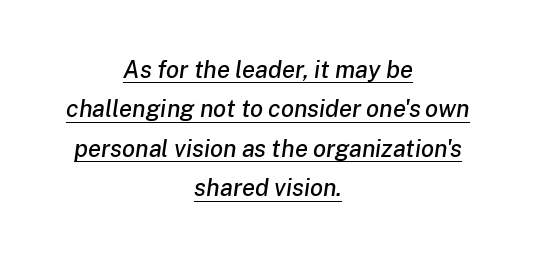
Is there much room between lines? A standard amount, neither cramped nor airy. You can tell it's italic because the verticals aren't actually vertical. Where is the straight margin? There isn't one; the lines are centered. Underlining? Definitely there.
